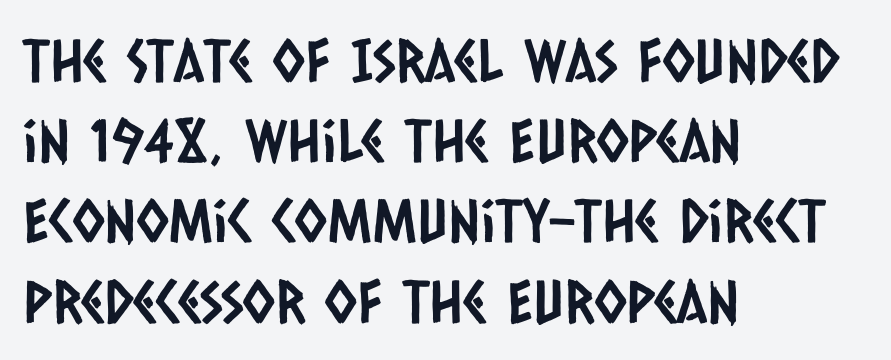
{"serif": "no", "width": "condensed", "stroke_contrast": "low", "x_height": "large", "monospaced": "no", "underline": "no", "align": "left", "line_spacing": "normal", "line_spacing_ratio": 1.36, "letter_spacing": "normal", "letter_spacing_em": 0.0, "glyph_px": 59}
